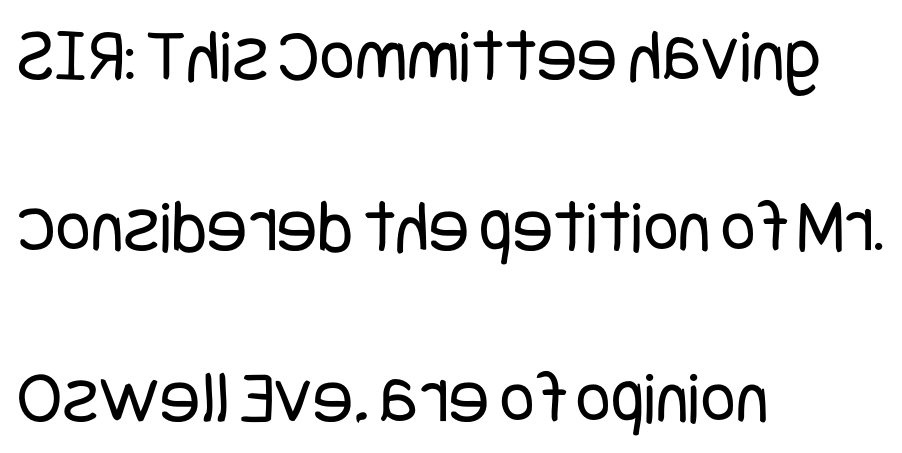
Nothing unusual about the tracking: characters are spaced as the font intends. Each row of text sits above clean, open space. Does the leading feel generous? Absolutely, it's lavish. This is sans-serif lettering, the kind often seen on screens and signage.
